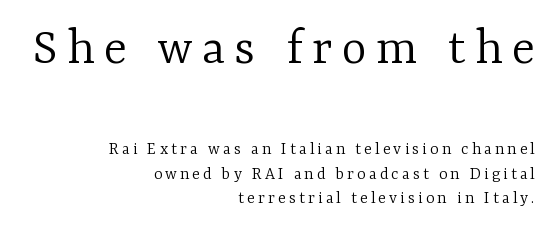
{"serif": "yes", "italic": "no", "bold": "no", "weight": "light", "width": "normal", "stroke_contrast": "low", "x_height": "medium", "monospaced": "no", "underline": "no", "align": "right", "line_spacing": "normal", "line_spacing_ratio": 1.37, "larger_block": "first", "size_ratio": 3.0, "glyph_px": 54}
